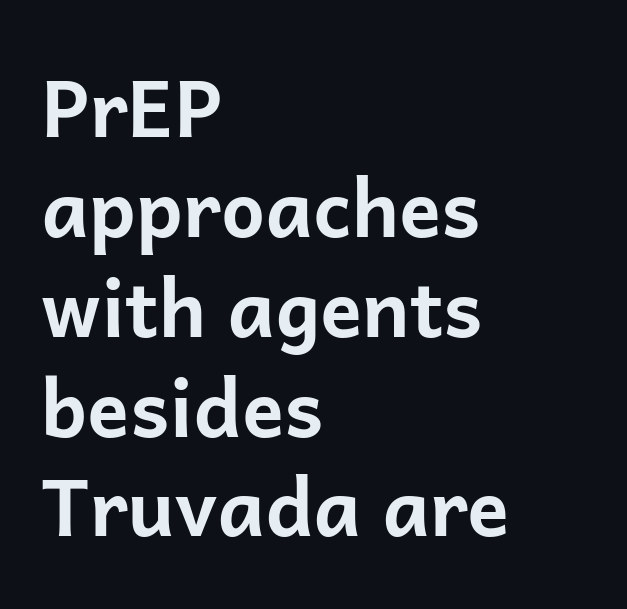
Q: Is the text bold? A: Yes.
Q: Is the text italic (slanted)? A: No, it is upright.
Q: Is the typeface a serif or a sans-serif typeface? A: Sans-serif.
Q: Is the text underlined? A: No.
Q: How is the paragraph aligned? A: Left-aligned.
Q: Is the spacing between letters normal or unusually wide? A: Normal.
Q: Is the spacing between lines tight, normal or loose? A: Normal.
Q: Width (condensed, normal, or wide)? A: Normal.
Q: Stroke contrast? A: Low.
Q: x-height? A: Medium.
Q: Monospaced? A: No.
